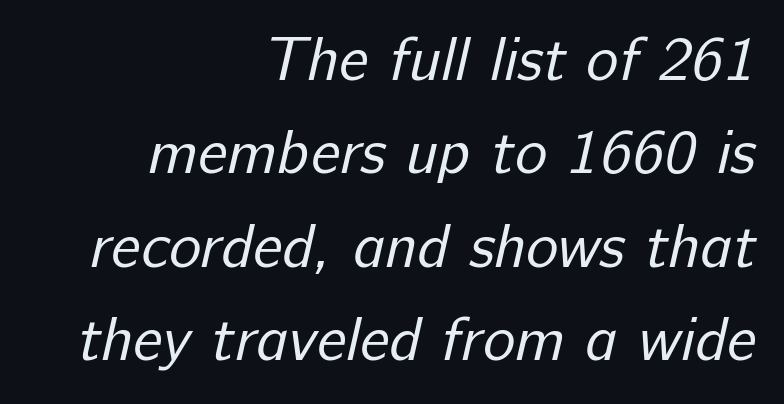
The image shows 61 px regular-weight sans-serif type; set right-aligned, normal line spacing (1.53x), normal letter spacing, not underlined; low stroke contrast and a medium x-height.
